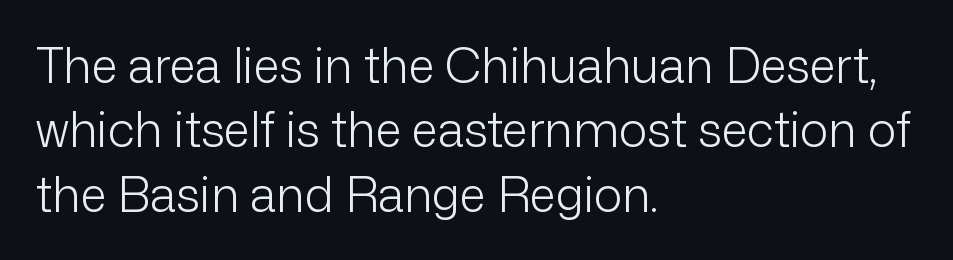
Bare-footed words on every line. Every character sits straight up, as roman type does. These lines are set flush left with a ragged right edge. Note the varied advance widths — an 'i' is clearly narrower than an 'm'. Leading matches the norm, producing a regular column. Nothing unusual about the tracking: characters are spaced as the font intends.
